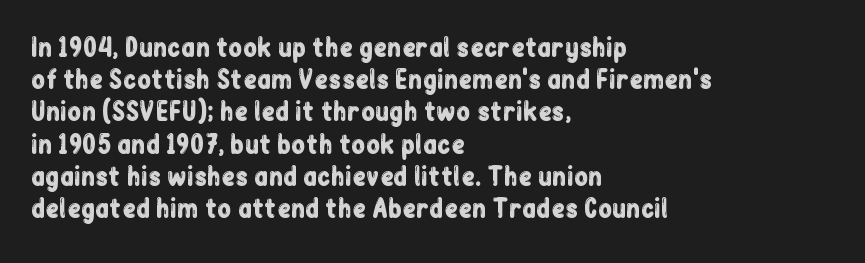
No italicization has been applied; the sample stays upright. This sample uses plain, unmodified letter spacing. Decoration check: the copy has no underline. The typesetter chose a ragged-right arrangement here. Interline gaps are of average width in this sample.
